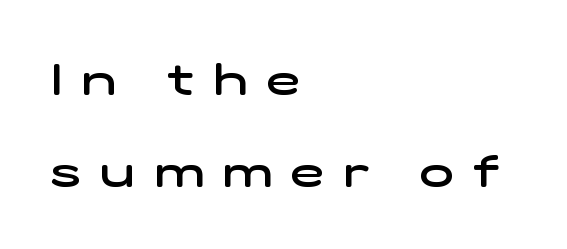
Q: Is the text bold? A: Semi-bold.
Q: Is the typeface a serif or a sans-serif typeface? A: Sans-serif.
Q: Is the text underlined? A: No.
Q: How is the paragraph aligned? A: Left-aligned.
Q: Is the spacing between letters normal or unusually wide? A: Unusually wide.
Q: Is the spacing between lines tight, normal or loose? A: Loose.
Q: Width (condensed, normal, or wide)? A: Wide.
Q: Stroke contrast? A: Low.
Q: x-height? A: Medium.
Q: Monospaced? A: No.
